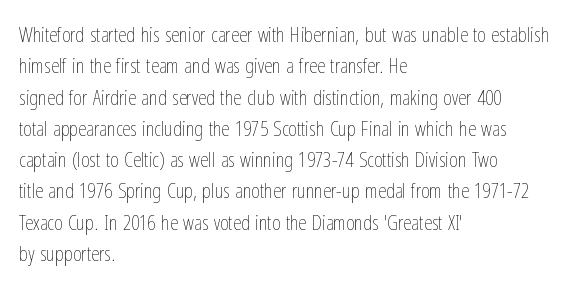
The image shows 21 px text type, upright; set left-aligned, normal line spacing (1.49x), normal letter spacing, not underlined.
